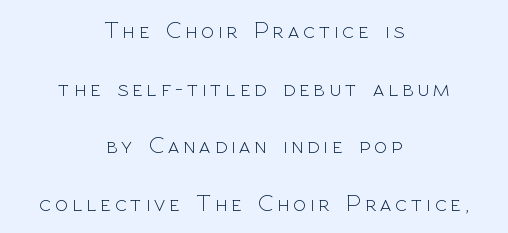
The image shows 24 px text type, upright; set centered, loose line spacing (2.4x), not underlined.
